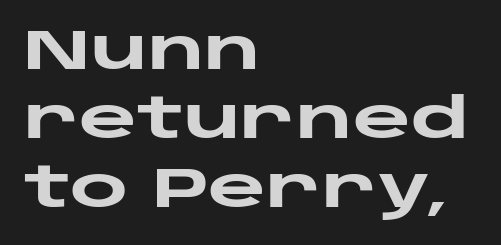
Notice how the stems are strictly vertical — no italics here. No extra tracking has been applied to these lines. The sample has been set heavy, in full bold. Typographically, this falls in the sans-serif category.
